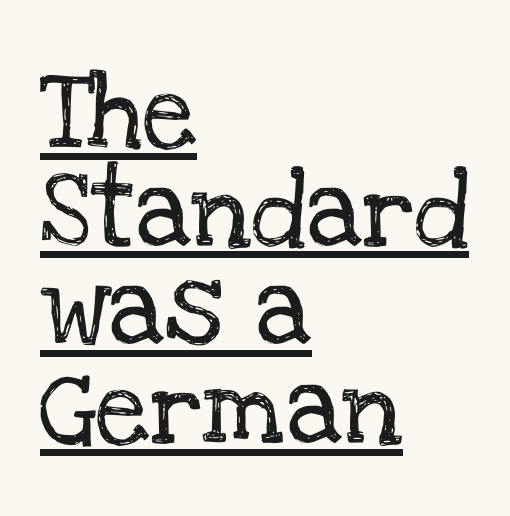
The image shows 77 px serif type, upright; set left-aligned, normal line spacing (1.28x), normal letter spacing, underlined; low stroke contrast and a large x-height.
